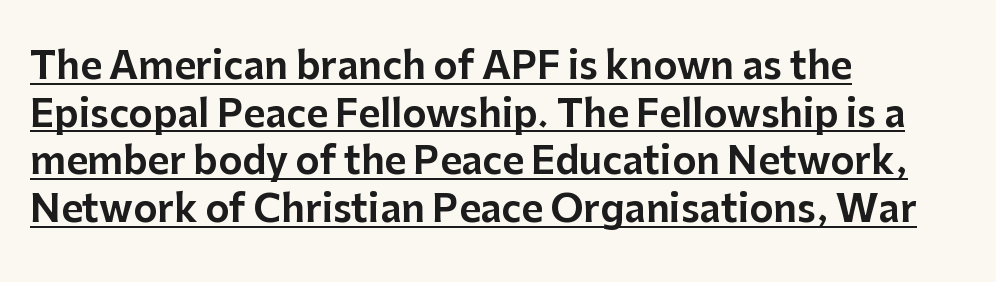
Q: Is the text italic (slanted)? A: No, it is upright.
Q: Is the typeface a serif or a sans-serif typeface? A: Sans-serif.
Q: Is the text underlined? A: Yes.
Q: How is the paragraph aligned? A: Left-aligned.
Q: Is the spacing between letters normal or unusually wide? A: Normal.
Q: Is the spacing between lines tight, normal or loose? A: Normal.
Q: Width (condensed, normal, or wide)? A: Normal.
Q: Stroke contrast? A: Low.
Q: x-height? A: Medium.
Q: Monospaced? A: No.
